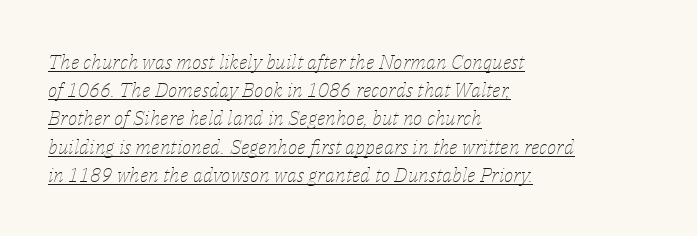
Baseline-to-baseline distance is the conventional proportion of letter height. Each word holds together tightly as a unit, with standard inter-letter gaps. A rule runs beneath these lines of type. No extra ink here — the face is not bold.
